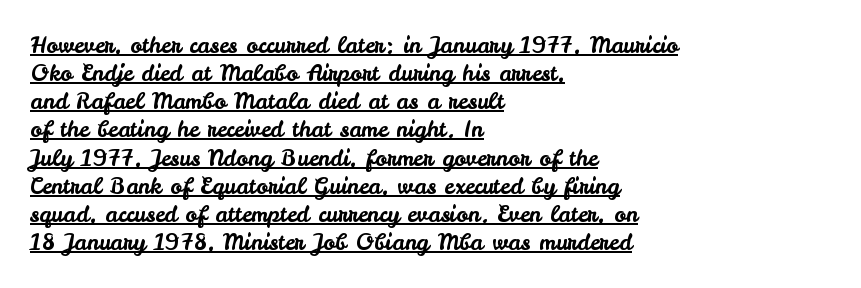
The image shows 22 px text type; set left-aligned, normal line spacing (1.28x), normal letter spacing, underlined.
